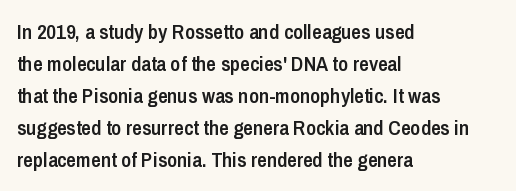
No word sits above an underline. This sample is left-justified, so line endings fall wherever the words run out. Honestly, the row spacing looks completely unremarkable. Students, this is semibold: more ink than regular, less than bold.
